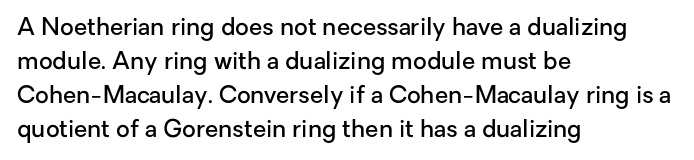
The image shows 24 px text type, upright; set left-aligned, normal line spacing (1.41x), normal letter spacing, not underlined.
